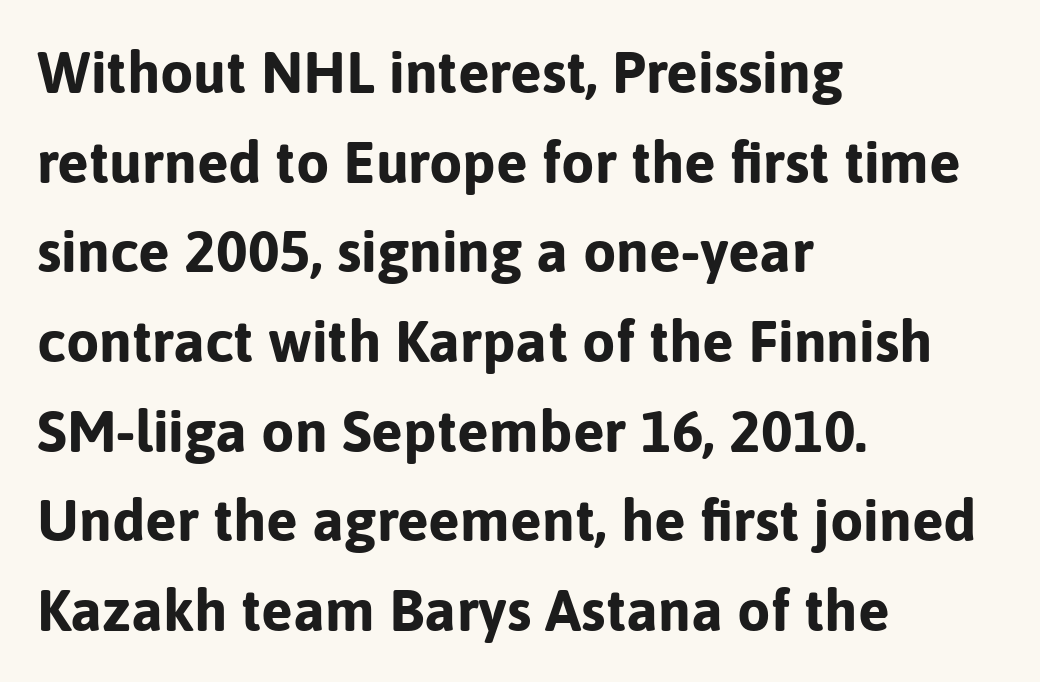
Nothing unusual about the tracking: characters are spaced as the font intends. Pretty heavy lettering here — definitely bold. It's the straight-up-and-down kind of type. Stroke terminals: plain, sans-serif. Casual observation: everything's shoved over to the left.
